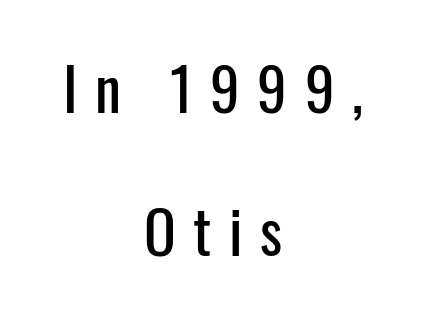
The text block is weighted toward neither margin, spreading evenly from the middle. In terms of letterform style, serifs are entirely absent. This block would shrink considerably if given ordinary leading; it's expanded now. Proportional: the letters do not fall into vertical columns. This is roman type, the default non-slanted kind.
